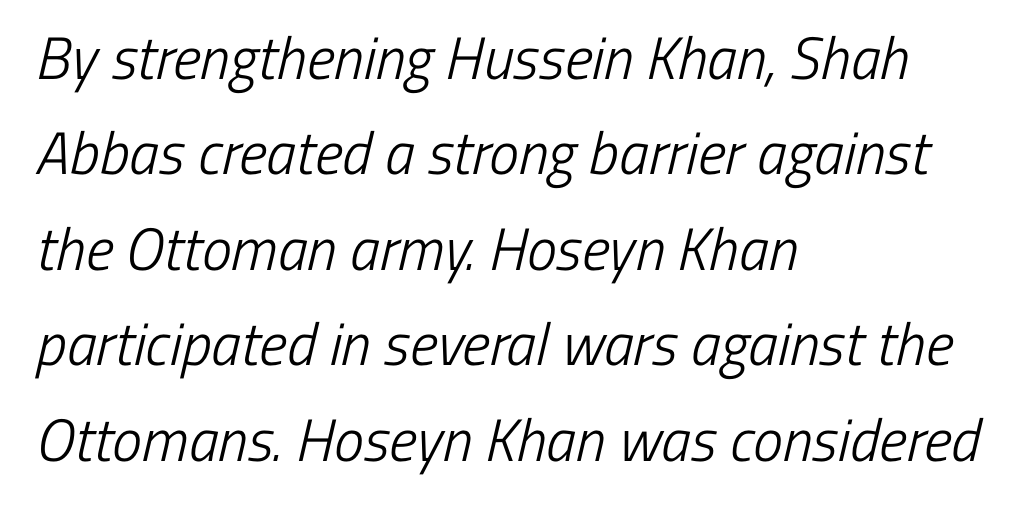
Are there feet on the stems? There aren't — it's a sans. The face used here is proportionally spaced, like ordinary book or web type. What's the leading like? Ordinary, nothing unusual. A student would call this left alignment; a typographer would say flush left, rag right.
